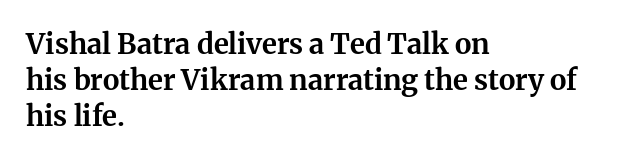
Q: Is the text bold? A: Yes.
Q: Is the text italic (slanted)? A: No, it is upright.
Q: Is the typeface a serif or a sans-serif typeface? A: Serif.
Q: Is the text underlined? A: No.
Q: How is the paragraph aligned? A: Left-aligned.
Q: Is the spacing between letters normal or unusually wide? A: Normal.
Q: Is the spacing between lines tight, normal or loose? A: Normal.
Q: Width (condensed, normal, or wide)? A: Normal.
Q: Stroke contrast? A: Medium.
Q: x-height? A: Medium.
Q: Monospaced? A: No.
